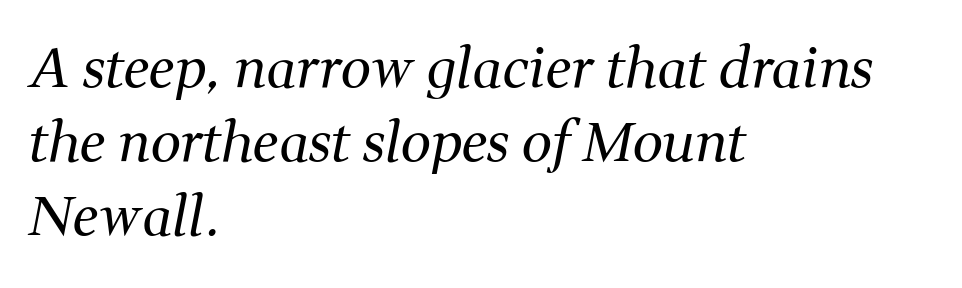
Q: Is the text bold? A: No.
Q: Is the text italic (slanted)? A: Yes, it leans right by about 11 degrees.
Q: Is the typeface a serif or a sans-serif typeface? A: Serif.
Q: Is the text underlined? A: No.
Q: How is the paragraph aligned? A: Left-aligned.
Q: Is the spacing between letters normal or unusually wide? A: Normal.
Q: Is the spacing between lines tight, normal or loose? A: Normal.
Q: Width (condensed, normal, or wide)? A: Normal.
Q: Stroke contrast? A: Medium.
Q: x-height? A: Medium.
Q: Monospaced? A: No.
